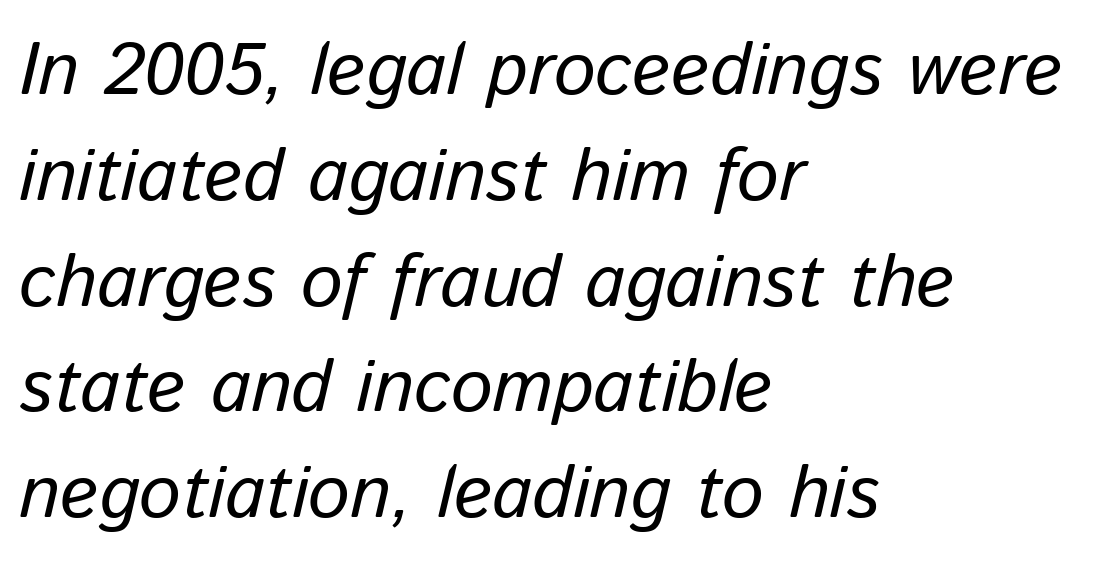
Q: Is the text italic (slanted)? A: Yes, it leans right by about 13 degrees.
Q: Is the text underlined? A: No.
Q: How is the paragraph aligned? A: Left-aligned.
Q: Is the spacing between letters normal or unusually wide? A: Normal.
Q: Is the spacing between lines tight, normal or loose? A: Normal.
Q: Width (condensed, normal, or wide)? A: Normal.
Q: Stroke contrast? A: Low.
Q: x-height? A: Medium.
Q: Monospaced? A: No.
